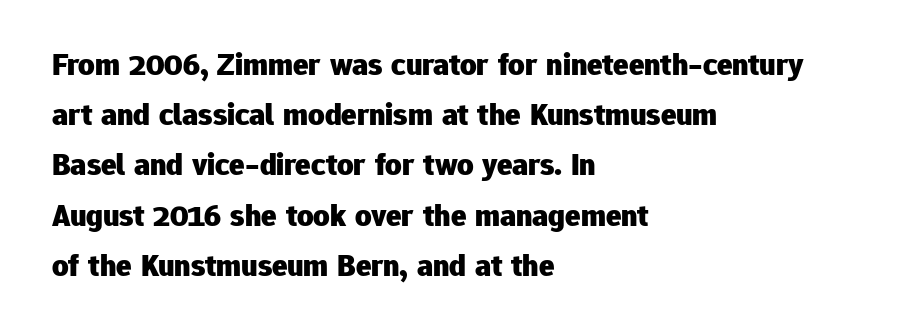
Q: Is the text bold? A: Yes.
Q: Is the text italic (slanted)? A: No, it is upright.
Q: Is the typeface a serif or a sans-serif typeface? A: Sans-serif.
Q: Is the text underlined? A: No.
Q: How is the paragraph aligned? A: Left-aligned.
Q: Is the spacing between letters normal or unusually wide? A: Normal.
Q: Is the spacing between lines tight, normal or loose? A: Normal.
Q: Width (condensed, normal, or wide)? A: Normal.
Q: Stroke contrast? A: Low.
Q: x-height? A: Medium.
Q: Monospaced? A: No.
